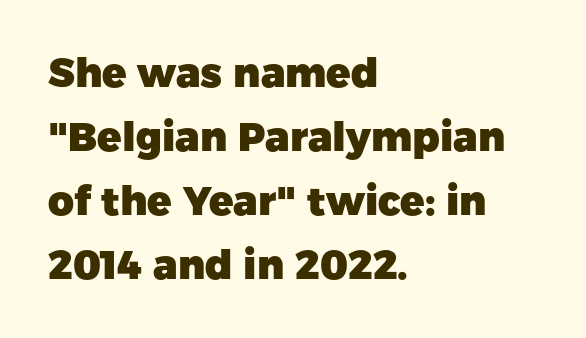
The image shows 40 px heavy sans-serif type, upright; set left-aligned, normal line spacing (1.6x), normal letter spacing, not underlined; low stroke contrast and a medium x-height.
